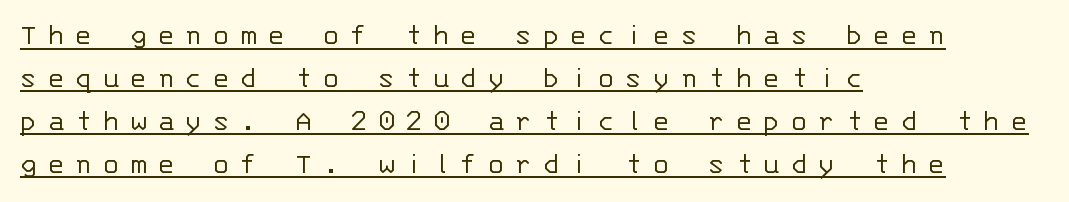
The image shows 32 px light sans-serif type, upright, monospaced; set left-aligned, normal line spacing (1.34x), unusually wide letter spacing (+0.32 em), underlined; low stroke contrast and a large x-height.
